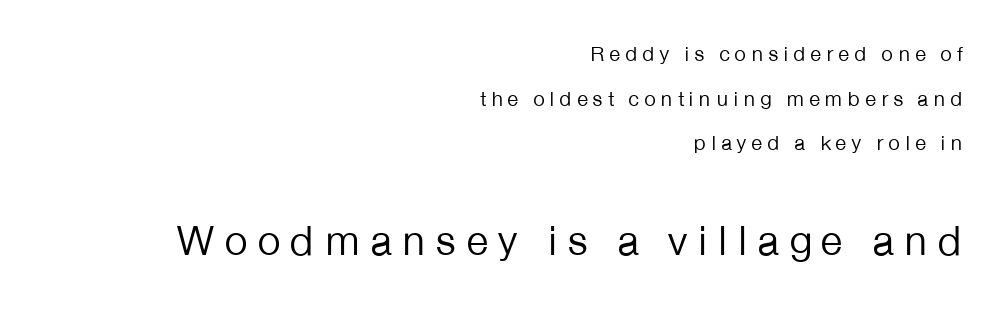
Q: Is the text bold? A: No.
Q: Is the text italic (slanted)? A: No, it is upright.
Q: Is the typeface a serif or a sans-serif typeface? A: Sans-serif.
Q: Is the text underlined? A: No.
Q: How is the paragraph aligned? A: Right-aligned.
Q: Is the spacing between letters normal or unusually wide? A: Unusually wide.
Q: Is the spacing between lines tight, normal or loose? A: Loose.
Q: Which block of text is set in a larger size, the first (top) or the second (bottom)? A: The second (bottom) one.
Q: Width (condensed, normal, or wide)? A: Normal.
Q: Stroke contrast? A: Low.
Q: x-height? A: Medium.
Q: Monospaced? A: No.
